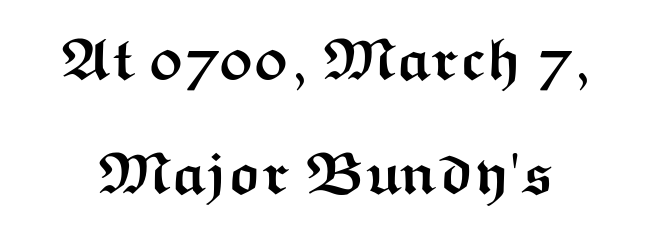
Italic? Not at all — the glyphs are vertical. These lines are rendered in a variable-pitch font. Its strokes are broad and dark, the hallmark of bold type. Unmarked baselines from the first word to the last. The type family on display is of the sans-serif kind.
